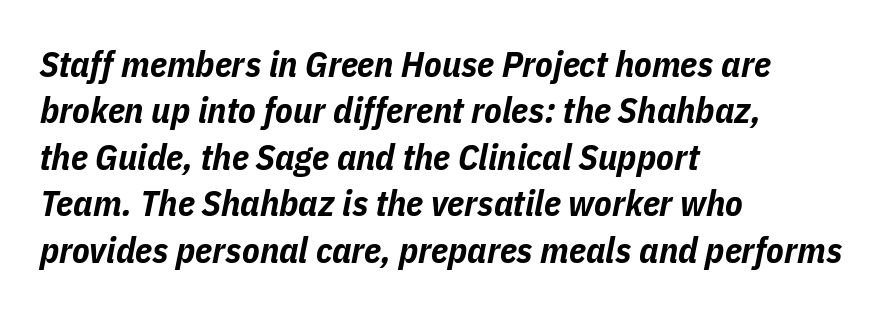
Q: Is the text bold? A: Yes.
Q: Is the text italic (slanted)? A: Yes, it leans right by about 11 degrees.
Q: Is the text underlined? A: No.
Q: How is the paragraph aligned? A: Left-aligned.
Q: Is the spacing between letters normal or unusually wide? A: Normal.
Q: Is the spacing between lines tight, normal or loose? A: Normal.
Q: Width (condensed, normal, or wide)? A: Condensed.
Q: Stroke contrast? A: Low.
Q: x-height? A: Medium.
Q: Monospaced? A: No.
